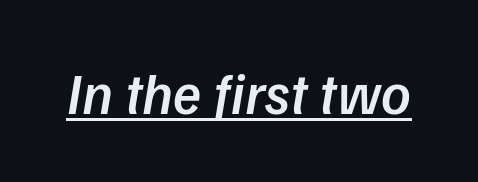
The image shows 58 px semibold sans-serif type; set normal letter spacing, underlined; low stroke contrast and a medium x-height.
